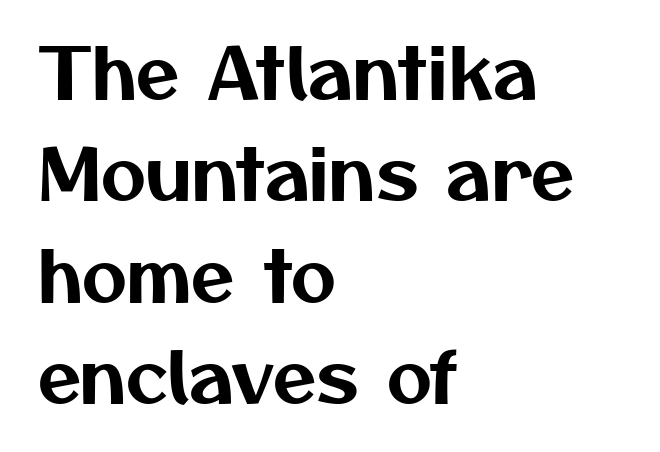
Q: Is the typeface a serif or a sans-serif typeface? A: Sans-serif.
Q: Is the text underlined? A: No.
Q: How is the paragraph aligned? A: Left-aligned.
Q: Is the spacing between letters normal or unusually wide? A: Normal.
Q: Is the spacing between lines tight, normal or loose? A: Normal.
Q: Width (condensed, normal, or wide)? A: Normal.
Q: Stroke contrast? A: Medium.
Q: x-height? A: Medium.
Q: Monospaced? A: No.
